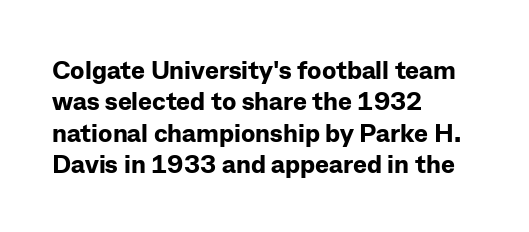
{"italic": "no", "bold": "yes", "underline": "no", "align": "left", "line_spacing_ratio": 1.21, "letter_spacing": "normal", "letter_spacing_em": 0.0, "glyph_px": 26}
